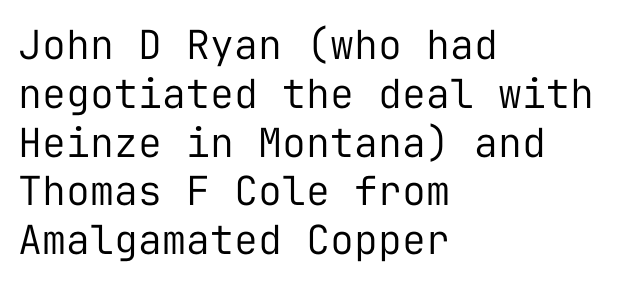
Q: Is the text bold? A: No.
Q: Is the text italic (slanted)? A: No, it is upright.
Q: Is the typeface a serif or a sans-serif typeface? A: Sans-serif.
Q: Is the text underlined? A: No.
Q: How is the paragraph aligned? A: Left-aligned.
Q: Is the spacing between letters normal or unusually wide? A: Normal.
Q: Width (condensed, normal, or wide)? A: Normal.
Q: Stroke contrast? A: Low.
Q: x-height? A: Medium.
Q: Monospaced? A: Yes.
